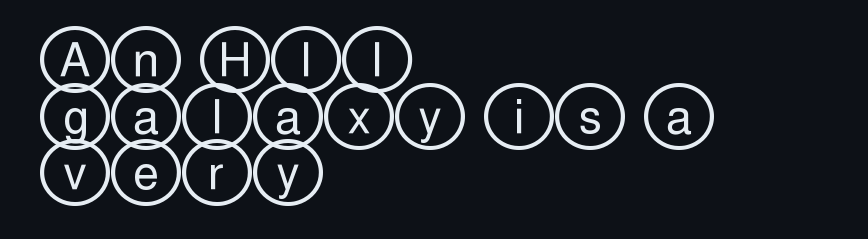
The image shows 46 px wide type, upright; set left-aligned, line spacing 1.23x, normal letter spacing, not underlined; a large x-height.
